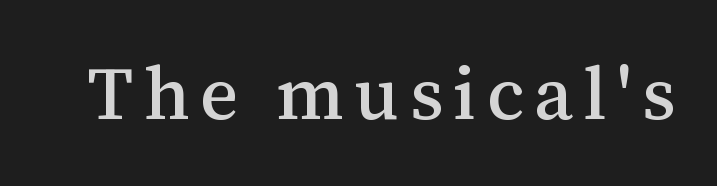
{"serif": "yes", "italic": "no", "width": "normal", "stroke_contrast": "medium", "x_height": "medium", "monospaced": "no", "underline": "no", "glyph_px": 74}
